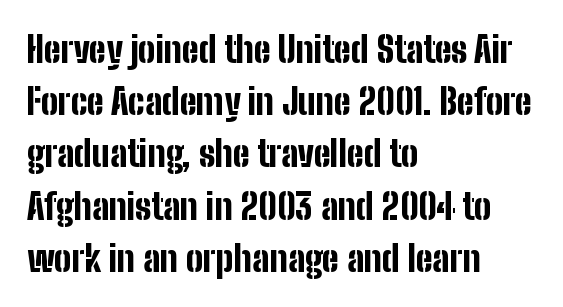
Q: Is the text bold? A: Yes.
Q: Is the text italic (slanted)? A: No, it is upright.
Q: Is the typeface a serif or a sans-serif typeface? A: Sans-serif.
Q: Is the text underlined? A: No.
Q: How is the paragraph aligned? A: Left-aligned.
Q: Is the spacing between letters normal or unusually wide? A: Normal.
Q: Is the spacing between lines tight, normal or loose? A: Normal.
Q: Width (condensed, normal, or wide)? A: Condensed.
Q: Stroke contrast? A: Low.
Q: x-height? A: Medium.
Q: Monospaced? A: No.
